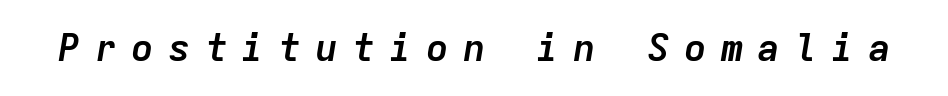
{"italic": "yes", "lean": "right", "slant_degrees": 9, "bold": "yes", "weight": "semibold", "width": "normal", "stroke_contrast": "low", "x_height": "medium", "monospaced": "yes", "underline": "no", "letter_spacing": "wide", "letter_spacing_em": 0.37, "glyph_px": 38}
